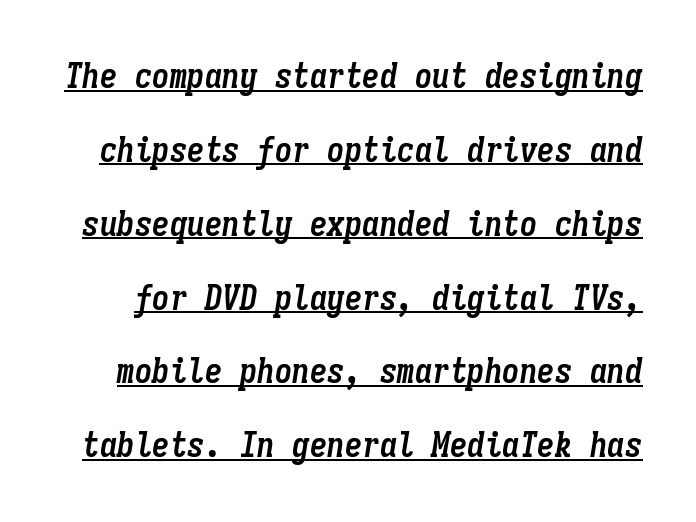
{"italic": "yes", "lean": "right", "slant_degrees": 9, "bold": "yes", "weight": "semibold", "width": "condensed", "stroke_contrast": "low", "x_height": "medium", "monospaced": "yes", "underline": "yes", "line_spacing": "loose", "line_spacing_ratio": 2.11, "letter_spacing": "normal", "letter_spacing_em": 0.0, "glyph_px": 35}
